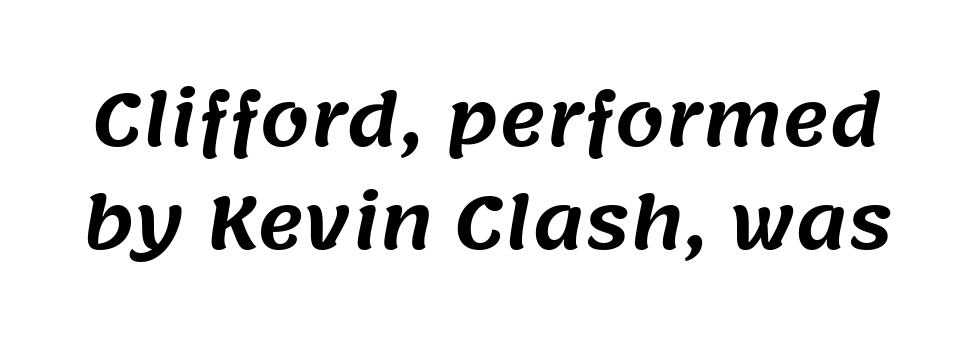
The face used here is a sans, in the tradition of grotesques and geometrics. The letters advance in unequal steps, a hallmark of proportional type. Quick note: underline off. The rows are spaced the way most documents space them.
